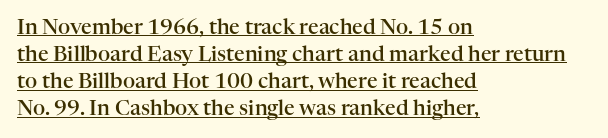
Q: Is the text bold? A: Semi-bold.
Q: Is the text italic (slanted)? A: No, it is upright.
Q: Is the text underlined? A: Yes.
Q: How is the paragraph aligned? A: Left-aligned.
Q: Is the spacing between letters normal or unusually wide? A: Normal.
Q: Is the spacing between lines tight, normal or loose? A: Normal.
